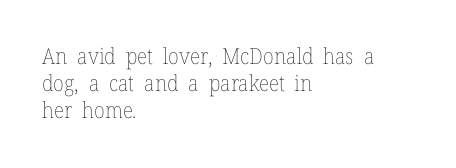
The image shows 22 px text type, upright; set left-aligned, line spacing 1.23x, normal letter spacing, not underlined.
